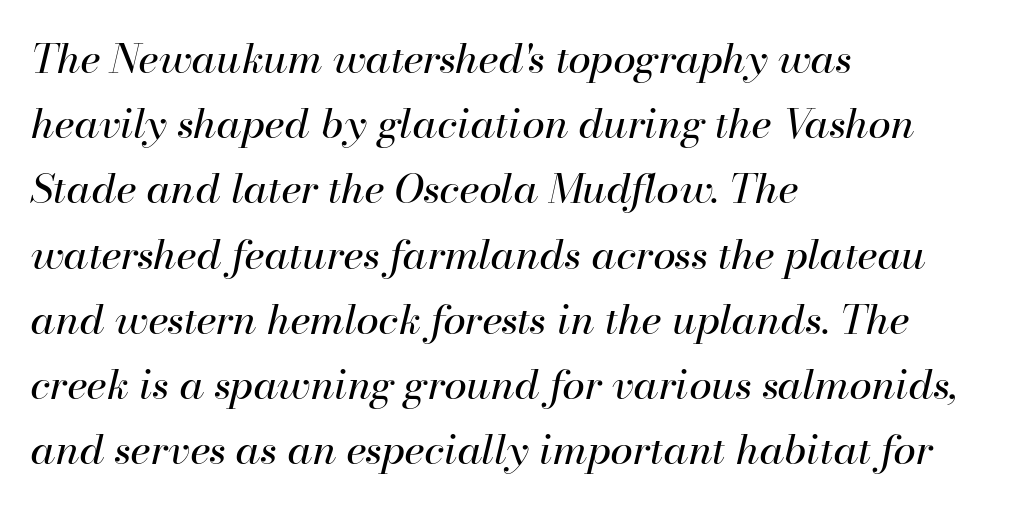
The image shows 41 px regular-weight type, italic (leaning right); set left-aligned, normal line spacing (1.59x), normal letter spacing, not underlined; high stroke contrast and a small x-height.
